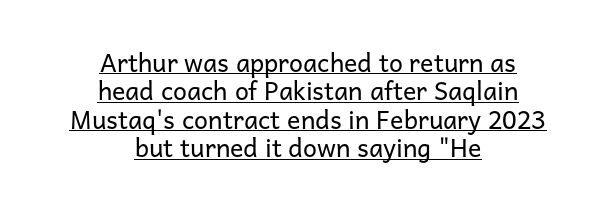
The image shows 25 px text type, upright; set centered, tight line spacing (1.14x), normal letter spacing, underlined.
